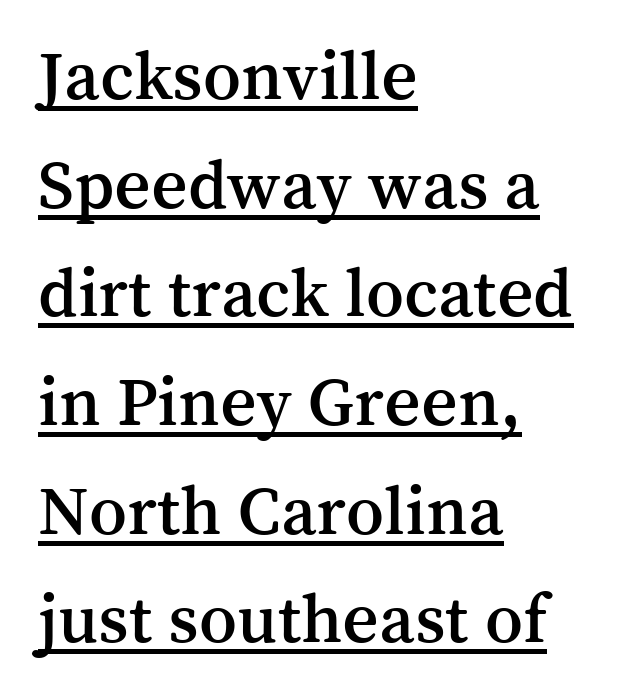
The image shows 71 px serif type, upright; set left-aligned, normal line spacing (1.53x), normal letter spacing, underlined; medium stroke contrast and a medium x-height.
